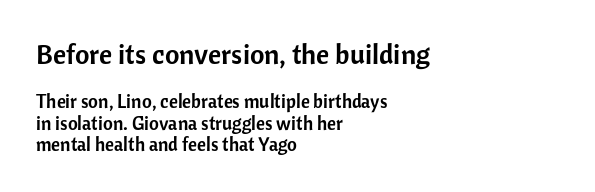
{"serif": "no", "italic": "no", "width": "normal", "stroke_contrast": "low", "x_height": "medium", "monospaced": "no", "underline": "no", "align": "left", "line_spacing": "tight", "line_spacing_ratio": 1.11, "letter_spacing": "normal", "letter_spacing_em": 0.0, "larger_block": "first", "size_ratio": 1.47, "glyph_px": 28}
